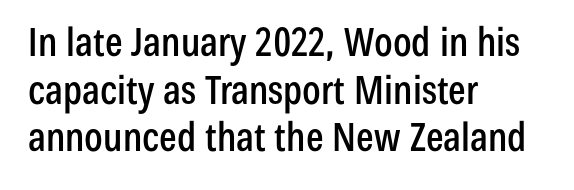
{"serif": "no", "italic": "no", "width": "condensed", "stroke_contrast": "low", "x_height": "medium", "monospaced": "no", "underline": "no", "align": "left", "line_spacing_ratio": 1.22, "letter_spacing": "normal", "letter_spacing_em": 0.0, "glyph_px": 39}
